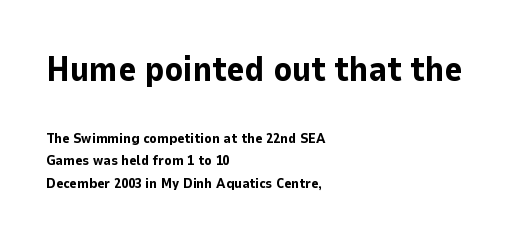
{"serif": "no", "italic": "no", "bold": "yes", "weight": "bold", "width": "normal", "stroke_contrast": "low", "x_height": "medium", "monospaced": "no", "underline": "no", "align": "left", "line_spacing": "normal", "line_spacing_ratio": 1.61, "letter_spacing": "normal", "letter_spacing_em": 0.0, "larger_block": "first", "size_ratio": 2.43, "glyph_px": 34}
